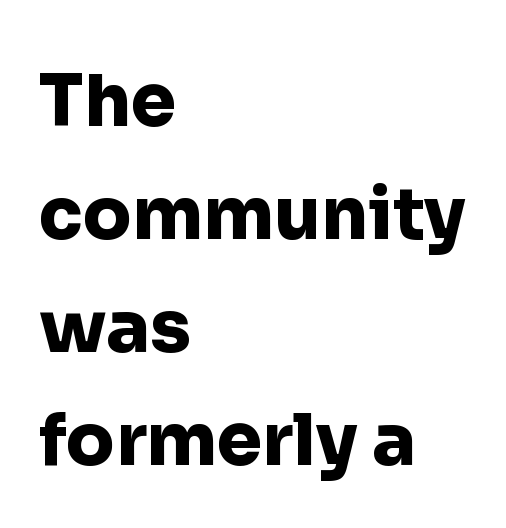
The image shows 72 px heavy sans-serif type, upright; set left-aligned, normal line spacing (1.57x), normal letter spacing, not underlined; low stroke contrast and a medium x-height.
